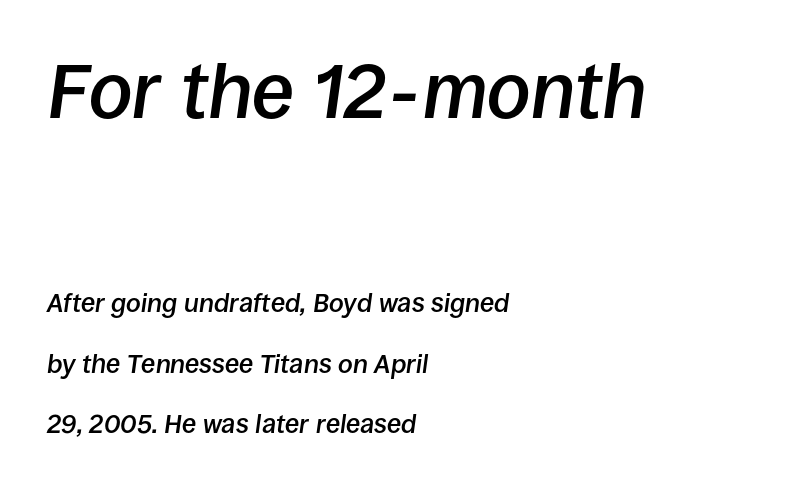
Q: Is the text bold? A: Semi-bold.
Q: Is the text italic (slanted)? A: Yes, it leans right by about 8 degrees.
Q: Is the text underlined? A: No.
Q: How is the paragraph aligned? A: Left-aligned.
Q: Is the spacing between letters normal or unusually wide? A: Normal.
Q: Is the spacing between lines tight, normal or loose? A: Loose.
Q: Which block of text is set in a larger size, the first (top) or the second (bottom)? A: The first (top) one.
Q: Width (condensed, normal, or wide)? A: Normal.
Q: Stroke contrast? A: Low.
Q: x-height? A: Large.
Q: Monospaced? A: No.
